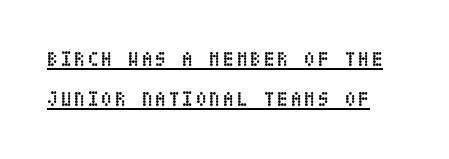
A continuous stroke trails under the words, as in a hyperlink. The line-height multiplier appears high, well above default. Weight: bold. It's the straight-up-and-down kind of type.
